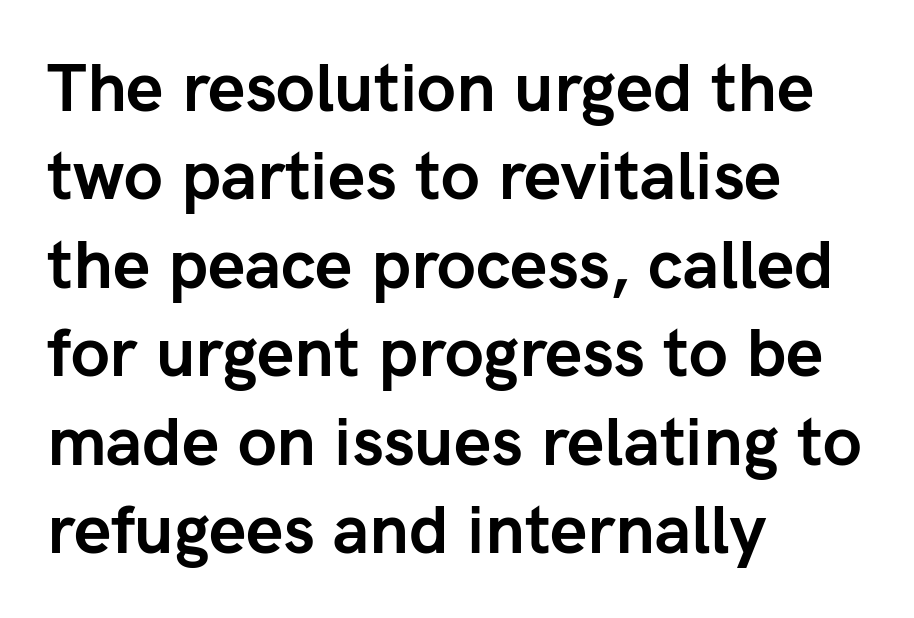
Q: Is the text bold? A: Yes.
Q: Is the text italic (slanted)? A: No, it is upright.
Q: Is the typeface a serif or a sans-serif typeface? A: Sans-serif.
Q: Is the text underlined? A: No.
Q: How is the paragraph aligned? A: Left-aligned.
Q: Is the spacing between letters normal or unusually wide? A: Normal.
Q: Is the spacing between lines tight, normal or loose? A: Normal.
Q: Width (condensed, normal, or wide)? A: Normal.
Q: Stroke contrast? A: Low.
Q: x-height? A: Medium.
Q: Monospaced? A: No.
